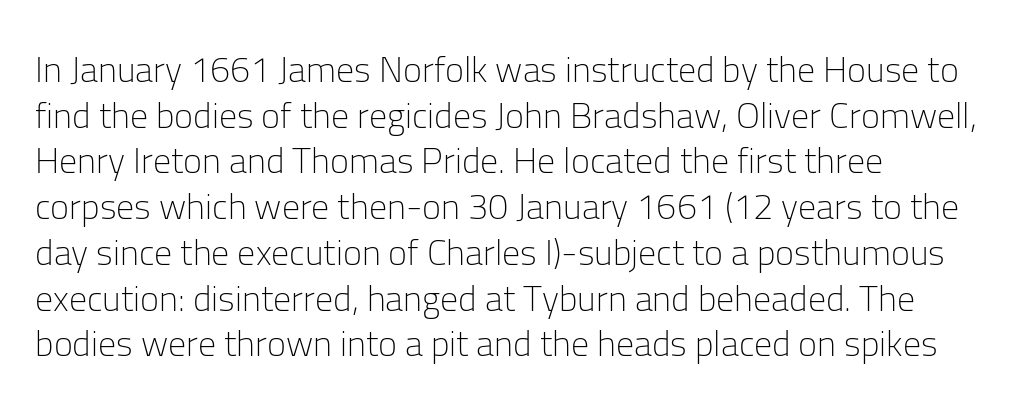
The cut favours lightness, reaching ordinary text weight at its darkest. Think of a printed novel: that variable character pitch is what you see here. The passage is arranged the way most books set body copy — flush left. This rendering features lettering with no underline.
